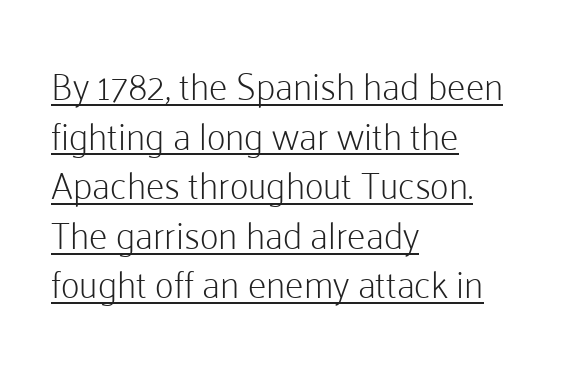
Between one letter and the next there's only the usual sliver of space. The font family rendered here belongs to the sans-serif group. Think of a printed novel: that variable character pitch is what you see here. In designer terms, the underline attribute is active on this setting. The ragged edge is on the right, which tells us the setting is flush left. Stroke thickness stays within the range of a standard reading face or lighter.
